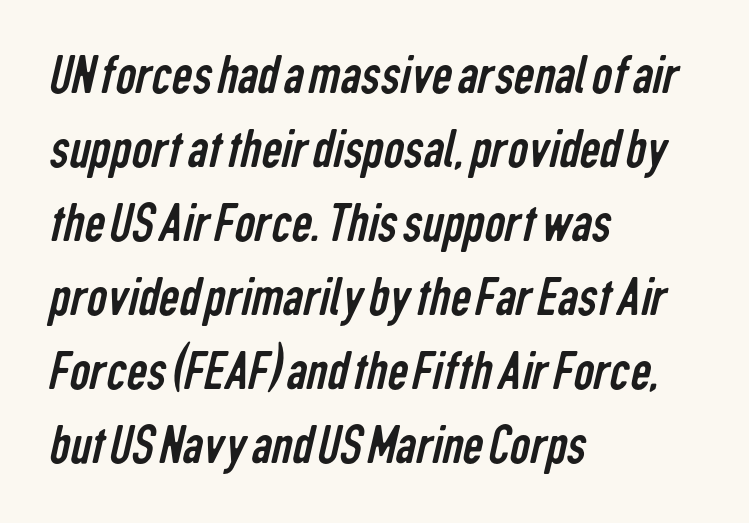
{"serif": "no", "bold": "no", "weight": "regular", "width": "condensed", "stroke_contrast": "low", "x_height": "medium", "monospaced": "no", "underline": "no", "align": "left", "line_spacing": "normal", "line_spacing_ratio": 1.3, "letter_spacing": "normal", "letter_spacing_em": 0.0, "glyph_px": 57}
